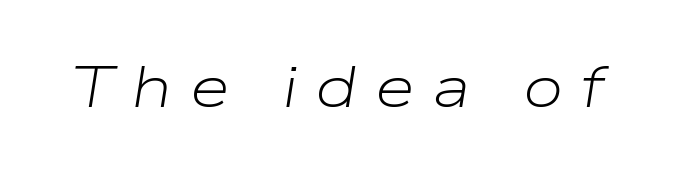
The image shows 58 px light, wide type, italic (leaning right); set unusually wide letter spacing (+0.3 em), not underlined; low stroke contrast and a medium x-height.
